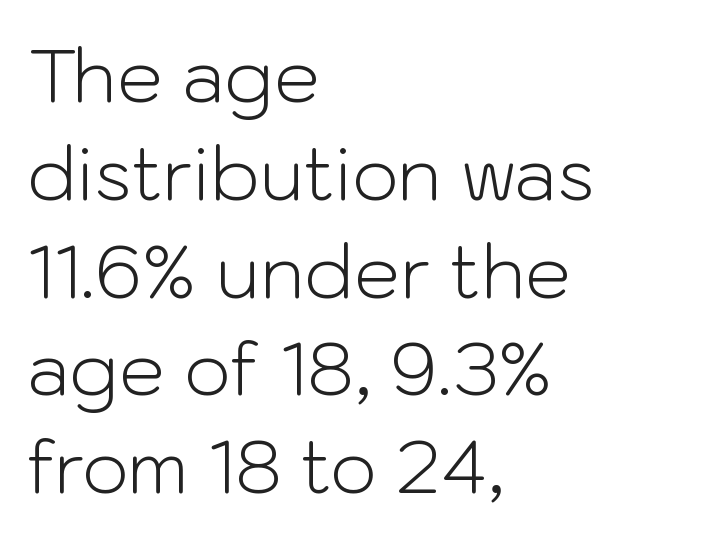
The image shows 73 px light sans-serif type, upright; set left-aligned, normal line spacing (1.34x), normal letter spacing, not underlined; low stroke contrast and a medium x-height.
